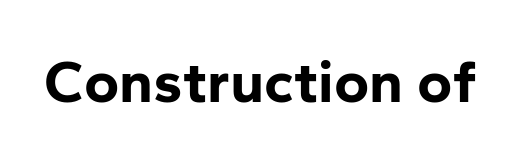
The image shows 60 px bold sans-serif type, upright; set normal letter spacing, not underlined; low stroke contrast and a medium x-height.
